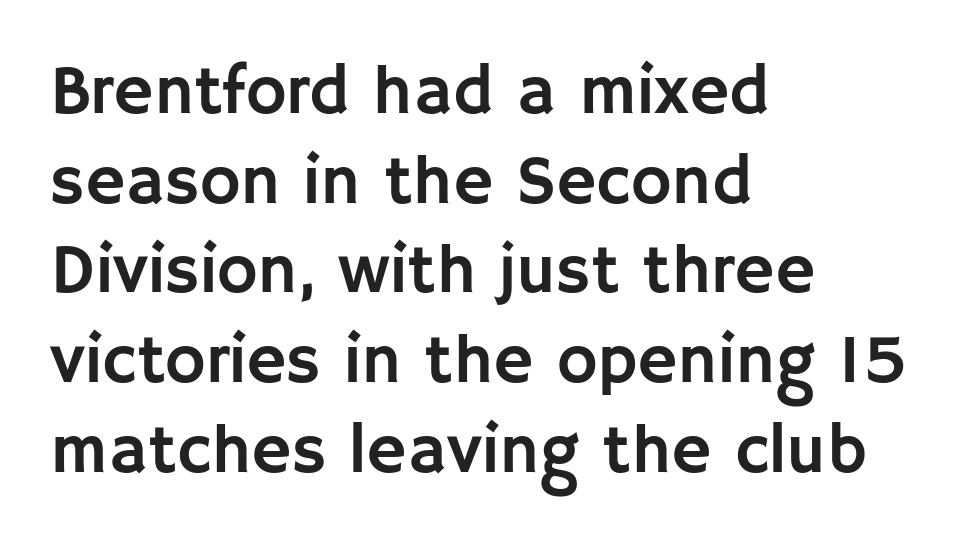
Plain, unruled lines of type. The vertical gap from one line to the next is medium. Upright lettering throughout. Think of a printed novel: that variable character pitch is what you see here. The typeface chosen for these lines omits serifs.
